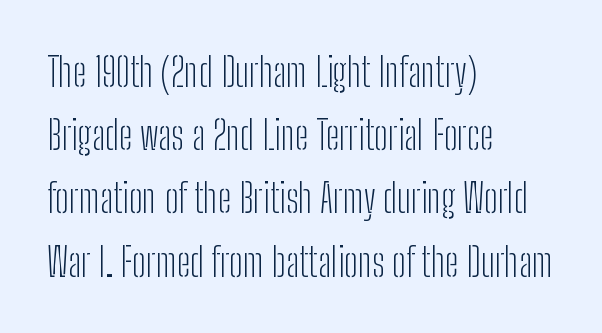
{"serif": "no", "italic": "no", "bold": "no", "weight": "light", "width": "condensed", "stroke_contrast": "low", "x_height": "medium", "monospaced": "no", "underline": "no", "align": "left", "line_spacing": "normal", "line_spacing_ratio": 1.58, "letter_spacing": "normal", "letter_spacing_em": 0.0, "glyph_px": 40}
